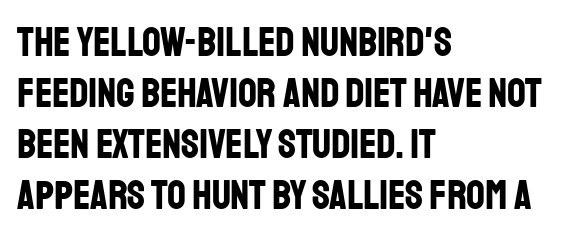
Check where the strokes stop: nothing finishes them off — pure sans. The lettering stays uniformly vertical, giving the passage a roman look. These lines are rendered in a variable-pitch font. These lines stack with their left ends in a neat column. This sample uses plain, unmodified letter spacing.
